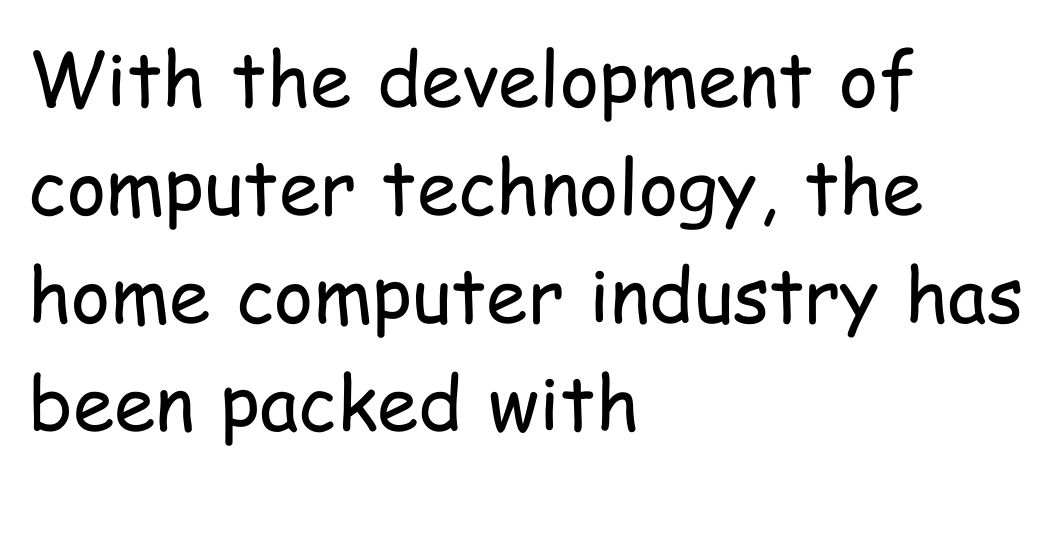
The image shows 75 px regular-weight, condensed sans-serif type, upright; set left-aligned, normal line spacing (1.44x), normal letter spacing, not underlined; low stroke contrast and a medium x-height.
